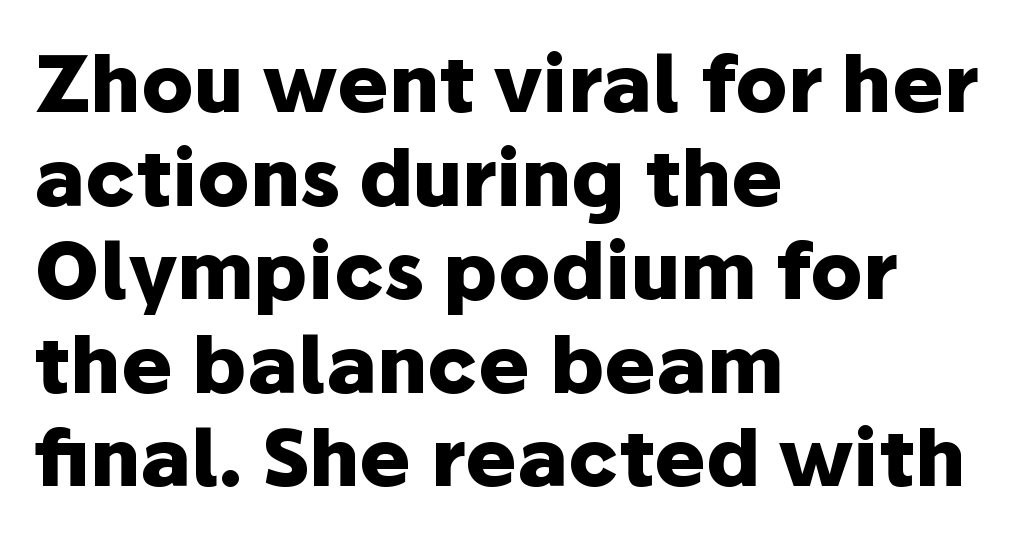
{"serif": "no", "italic": "no", "bold": "yes", "weight": "heavy", "width": "normal", "stroke_contrast": "low", "x_height": "medium", "monospaced": "no", "underline": "no", "align": "left", "line_spacing_ratio": 1.2, "letter_spacing": "normal", "letter_spacing_em": 0.0, "glyph_px": 78}
